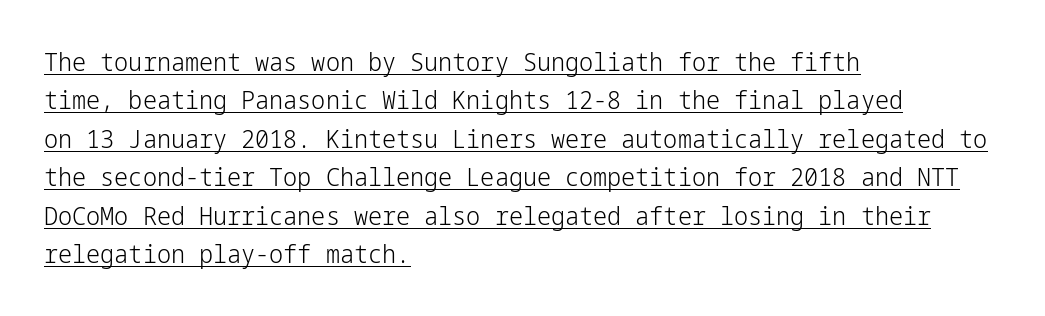
Q: Is the text bold? A: No.
Q: Is the text italic (slanted)? A: No, it is upright.
Q: Is the text underlined? A: Yes.
Q: How is the paragraph aligned? A: Left-aligned.
Q: Is the spacing between letters normal or unusually wide? A: Normal.
Q: Is the spacing between lines tight, normal or loose? A: Normal.
